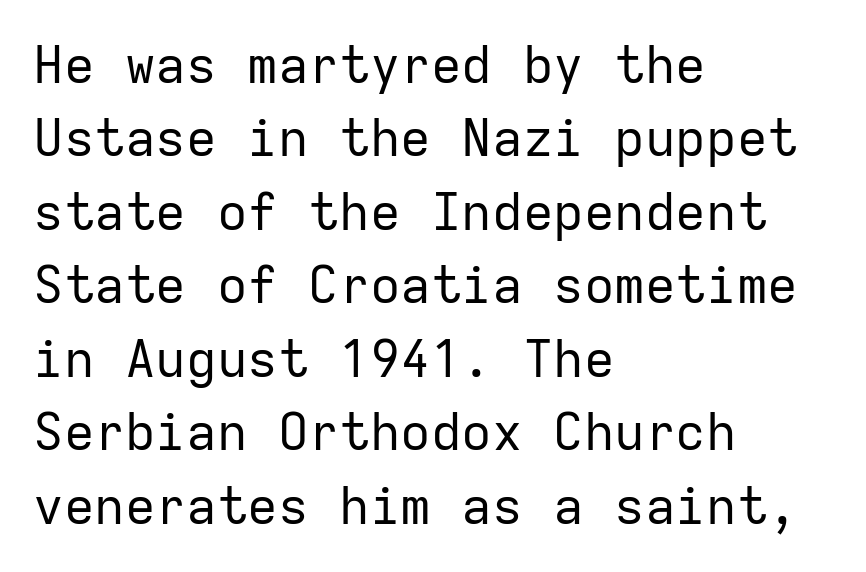
The image shows 51 px regular-weight sans-serif type, upright, monospaced; set left-aligned, normal line spacing (1.44x), normal letter spacing, not underlined; low stroke contrast and a medium x-height.
